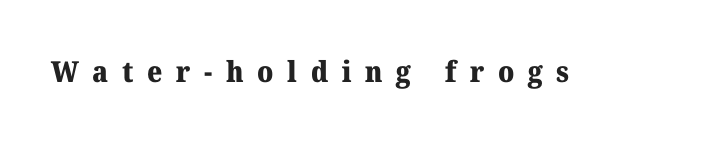
Q: Is the text bold? A: Yes.
Q: Is the text italic (slanted)? A: No, it is upright.
Q: Is the typeface a serif or a sans-serif typeface? A: Serif.
Q: Is the text underlined? A: No.
Q: Is the spacing between letters normal or unusually wide? A: Unusually wide.
Q: Width (condensed, normal, or wide)? A: Normal.
Q: Stroke contrast? A: Medium.
Q: x-height? A: Medium.
Q: Monospaced? A: No.
